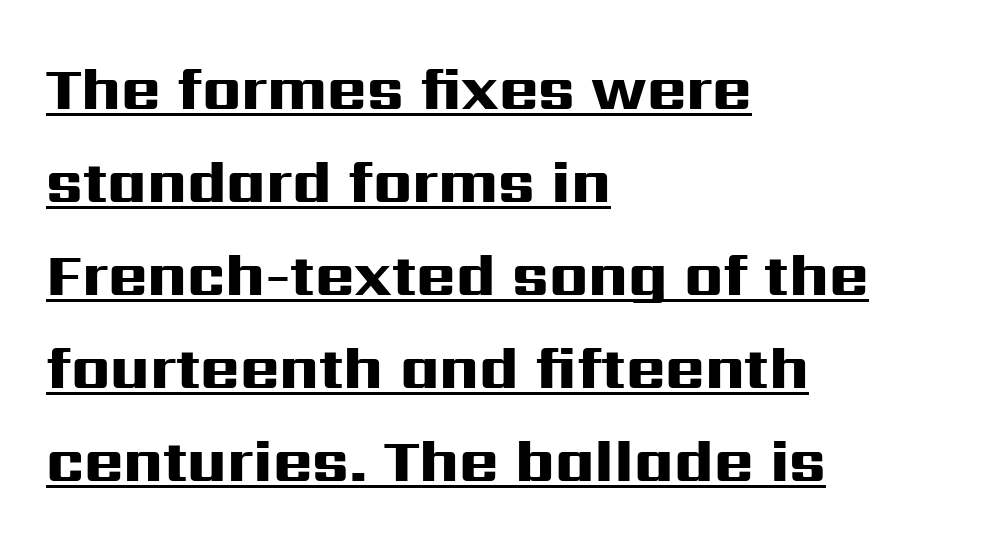
Q: Is the text bold? A: Yes.
Q: Is the text italic (slanted)? A: No, it is upright.
Q: Is the typeface a serif or a sans-serif typeface? A: Sans-serif.
Q: Is the text underlined? A: Yes.
Q: How is the paragraph aligned? A: Left-aligned.
Q: Is the spacing between letters normal or unusually wide? A: Normal.
Q: Is the spacing between lines tight, normal or loose? A: Normal.
Q: Width (condensed, normal, or wide)? A: Wide.
Q: Stroke contrast? A: High.
Q: x-height? A: Medium.
Q: Monospaced? A: No.
